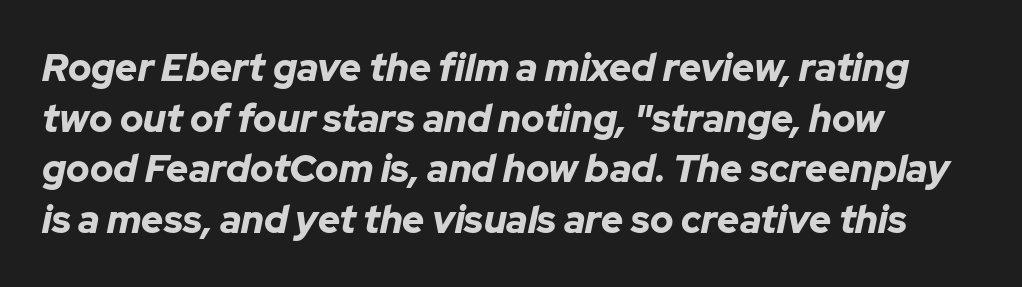
Tracking value appears to be zero — textbook default spacing. Check the space under the baseline: it is left empty. Spacing verdict: proportional, widths tailored to each character. Caption: multi-line text, flush left, ragged right. The rendering uses a bold face; every stroke is thick and dark. The vertical gap from one line to the next is medium.
